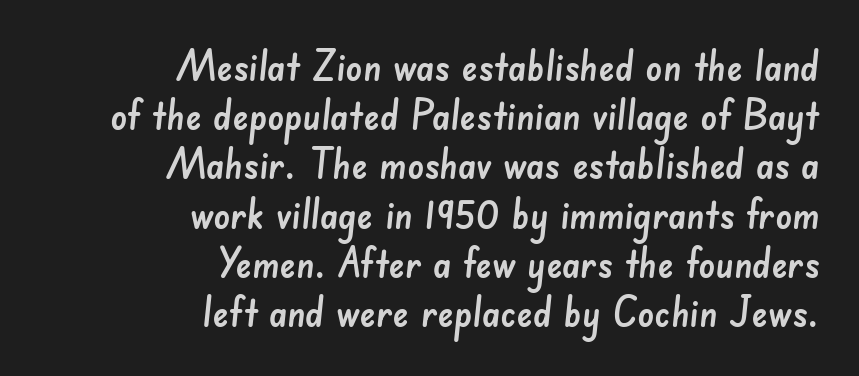
Q: Is the typeface a serif or a sans-serif typeface? A: Sans-serif.
Q: Is the text underlined? A: No.
Q: How is the paragraph aligned? A: Right-aligned.
Q: Is the spacing between letters normal or unusually wide? A: Normal.
Q: Width (condensed, normal, or wide)? A: Normal.
Q: Stroke contrast? A: Low.
Q: x-height? A: Small.
Q: Monospaced? A: No.
